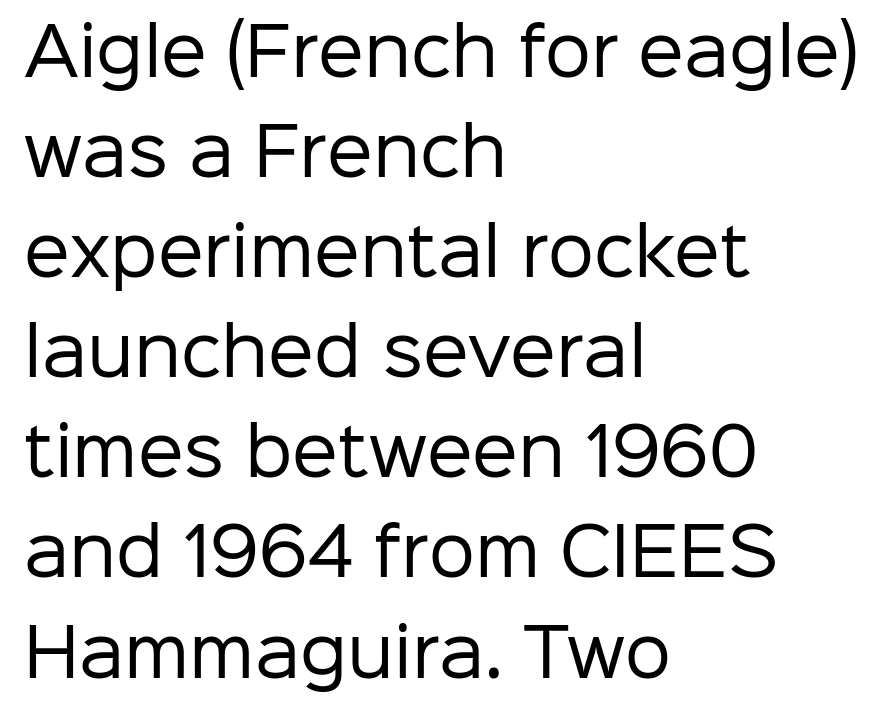
The gaps between neighbouring characters are ordinary and unremarkable. The text was rendered using a sans face with plain stroke endings. The passage shown is typed in a proportional face where columns would drift. The glyphs are unaccompanied by any horizontal stroke below them.
